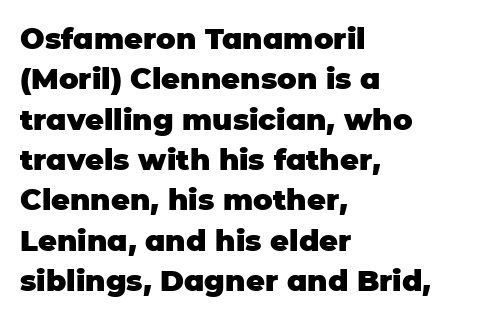
{"serif": "no", "italic": "no", "bold": "yes", "weight": "heavy", "width": "normal", "stroke_contrast": "low", "x_height": "large", "monospaced": "no", "underline": "no", "align": "left", "line_spacing": "normal", "line_spacing_ratio": 1.39, "letter_spacing": "normal", "letter_spacing_em": 0.0, "glyph_px": 29}
